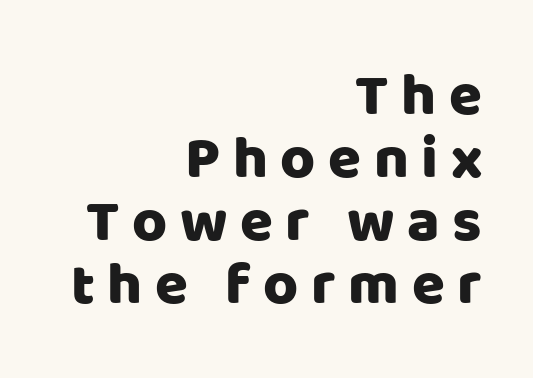
The image shows 60 px sans-serif type, upright; set right-aligned, tight line spacing (1.05x), unusually wide letter spacing (+0.21 em), not underlined; low stroke contrast and a large x-height.
